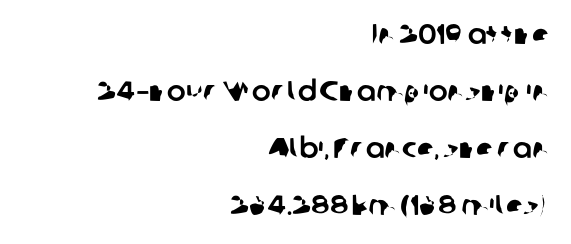
{"serif": "no", "width": "normal", "stroke_contrast": "low", "x_height": "medium", "monospaced": "no", "underline": "no", "align": "right", "line_spacing": "loose", "line_spacing_ratio": 2.03, "letter_spacing": "normal", "letter_spacing_em": 0.0, "glyph_px": 28}
